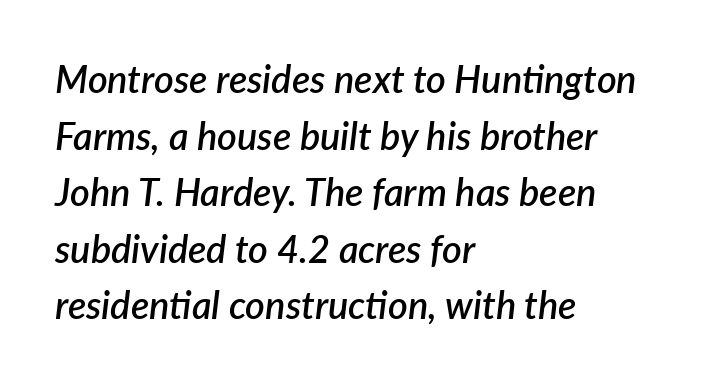
Q: Is the text bold? A: Semi-bold.
Q: Is the text italic (slanted)? A: Yes, it leans right by about 7 degrees.
Q: Is the text underlined? A: No.
Q: How is the paragraph aligned? A: Left-aligned.
Q: Is the spacing between letters normal or unusually wide? A: Normal.
Q: Is the spacing between lines tight, normal or loose? A: Normal.
Q: Width (condensed, normal, or wide)? A: Normal.
Q: Stroke contrast? A: Low.
Q: x-height? A: Medium.
Q: Monospaced? A: No.
